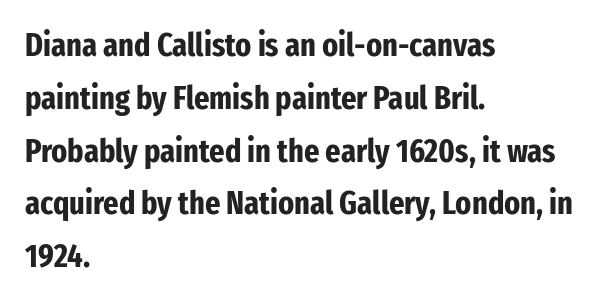
Bold? Absolutely — the strokes are thick and heavy. Typeset ragged right — the left edge is the straight one. Successive baselines arrive at the customary interval. Every character sits straight up, as roman type does.
